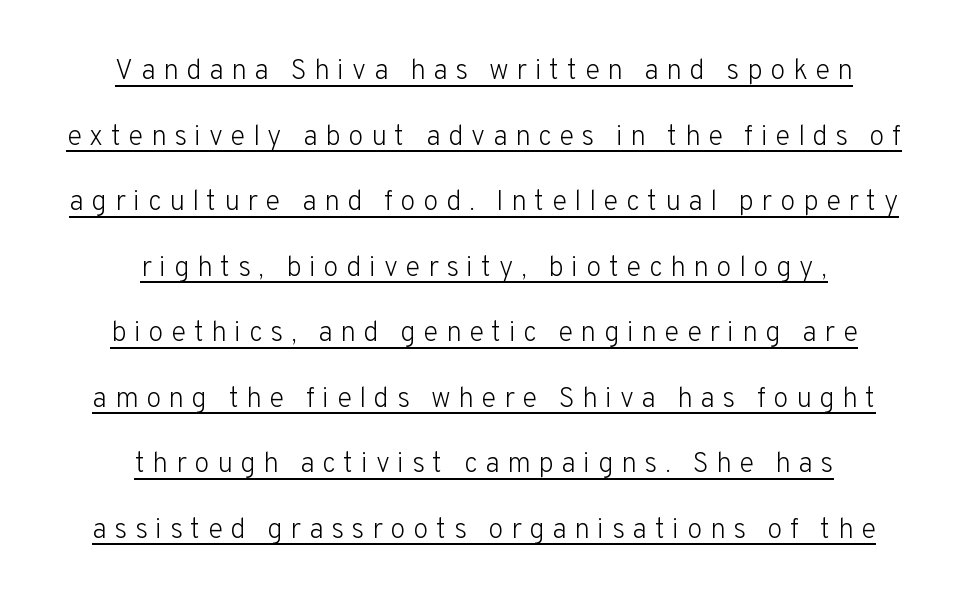
Stems and bowls with no extra thickness — not bold. The face used here appears with an underline applied. You can tell from the bare stems that sans-serif type was used. Someone cranked the tracking dial way up on this one. The lines are spread far apart with generous leading.
